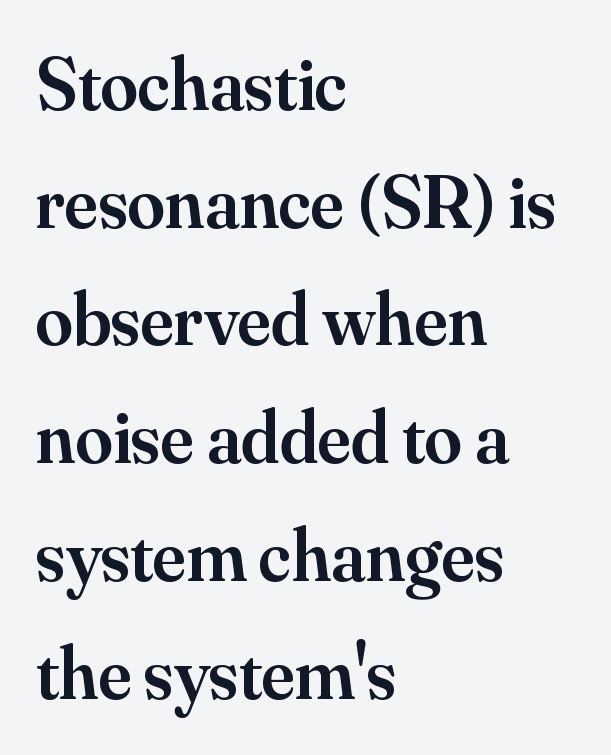
{"serif": "yes", "italic": "no", "bold": "semi", "weight": "semibold", "width": "normal", "stroke_contrast": "medium", "x_height": "small", "monospaced": "no", "underline": "no", "align": "left", "line_spacing": "normal", "line_spacing_ratio": 1.57, "letter_spacing": "normal", "letter_spacing_em": 0.0, "glyph_px": 75}
